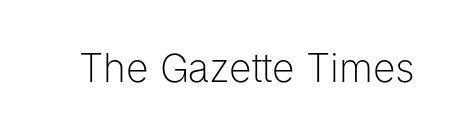
The letters advance in unequal steps, a hallmark of proportional type. Type style note: lacks serifs. Compared with typical body copy, the letter spacing here is the same. Heft: none added — not bold. Notice how the stems are strictly vertical — no italics here. Beneath every word, the page is bare.
